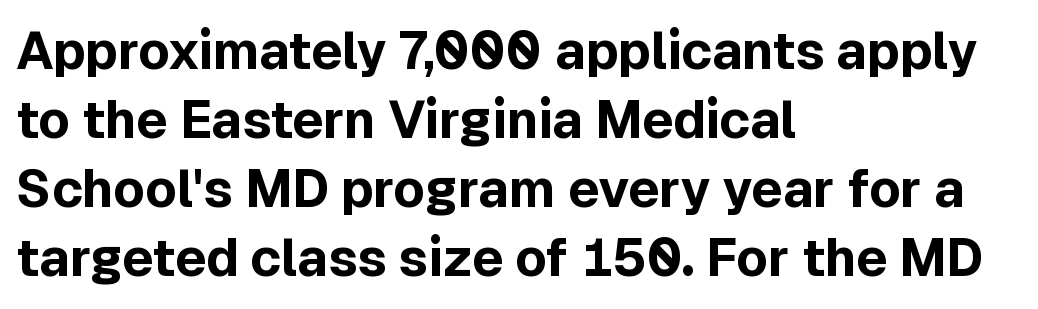
The image shows 52 px bold sans-serif type, upright; set left-aligned, normal line spacing (1.33x), normal letter spacing, not underlined; a medium x-height.
